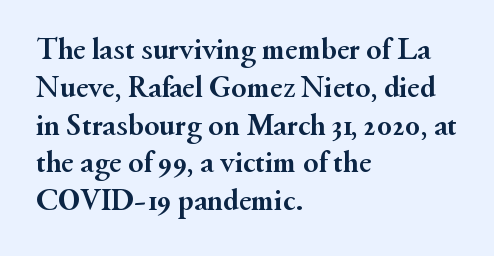
The image shows 31 px semibold serif type, upright; set left-aligned, line spacing 1.22x, normal letter spacing, not underlined; medium stroke contrast and a small x-height.
